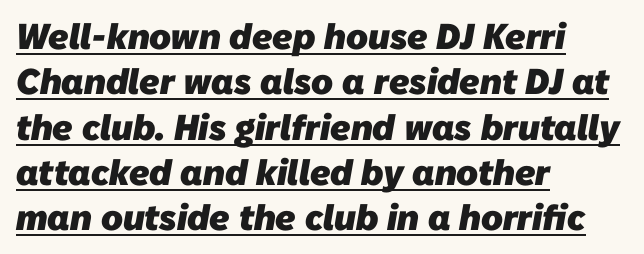
Q: Is the text bold? A: Yes.
Q: Is the typeface a serif or a sans-serif typeface? A: Sans-serif.
Q: Is the text underlined? A: Yes.
Q: How is the paragraph aligned? A: Left-aligned.
Q: Is the spacing between letters normal or unusually wide? A: Normal.
Q: Is the spacing between lines tight, normal or loose? A: Normal.
Q: Width (condensed, normal, or wide)? A: Normal.
Q: Stroke contrast? A: Low.
Q: x-height? A: Medium.
Q: Monospaced? A: No.
